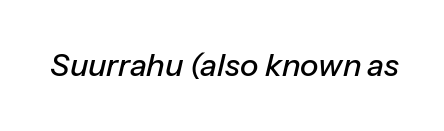
Q: Is the text italic (slanted)? A: Yes, it leans right by about 13 degrees.
Q: Is the text underlined? A: No.
Q: Is the spacing between letters normal or unusually wide? A: Normal.
Q: Width (condensed, normal, or wide)? A: Normal.
Q: Stroke contrast? A: Low.
Q: x-height? A: Medium.
Q: Monospaced? A: No.
